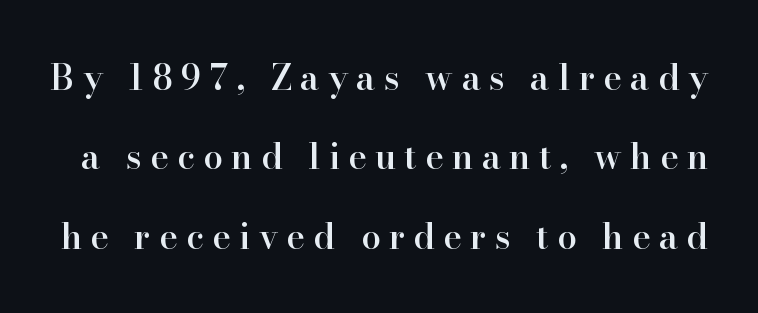
The gaps between neighbouring characters are conspicuously large. The face used here is a semibold: visibly heavier than regular, lighter than bold. Designer's note — italics off, roman on. Clear beneath every line of the passage.
